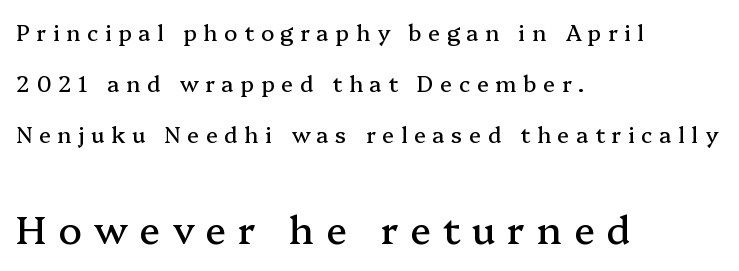
The image shows 39 px serif type, upright; set left-aligned, loose line spacing (2.32x), unusually wide letter spacing (+0.3 em), not underlined; the second (bottom) block is 1.77x larger; medium stroke contrast and a medium x-height.
